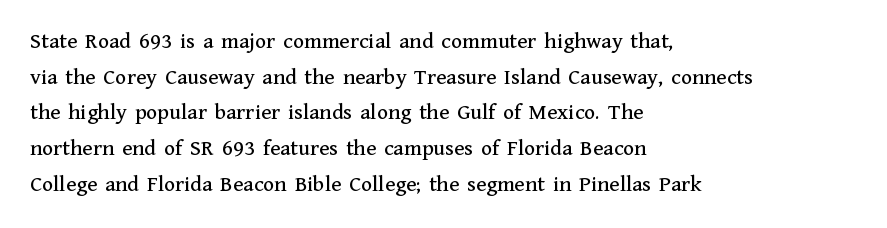
Every row of glyphs begins at an identical x-position on the left. The passage shown has conventional tracking throughout. A typesetter would mark this as roman, not italic. Letters rest on an invisible, unmarked baseline. In terms of leading, this rendering sits right in the middle.
